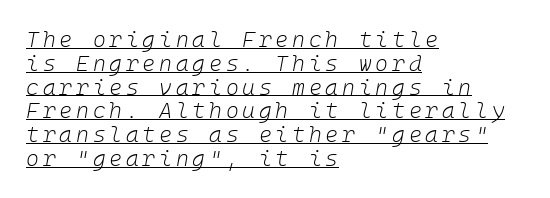
Q: Is the text bold? A: No.
Q: Is the text italic (slanted)? A: Yes, it leans right by about 10 degrees.
Q: Is the text underlined? A: Yes.
Q: How is the paragraph aligned? A: Left-aligned.
Q: Is the spacing between lines tight, normal or loose? A: Tight.
